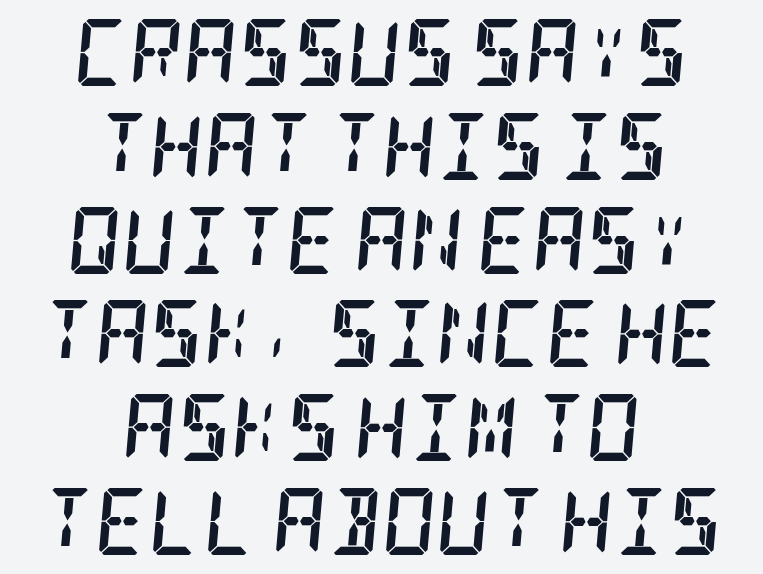
The image shows 67 px semibold, condensed serif type, italic (leaning right); set centered, normal line spacing (1.4x), normal letter spacing, not underlined; low stroke contrast and a large x-height.
